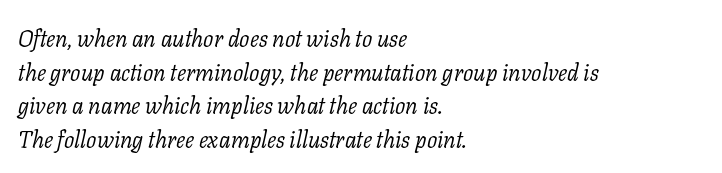
The image shows 23 px text type, italic (leaning right); set left-aligned, normal line spacing (1.46x), normal letter spacing, not underlined.
